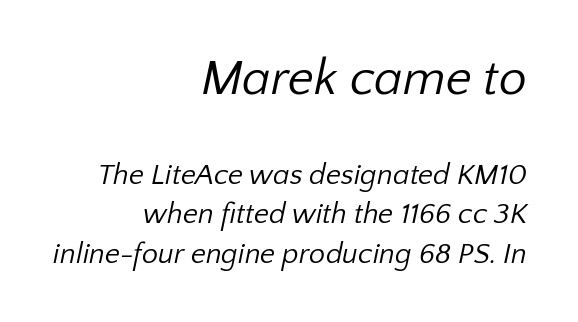
Q: Is the text bold? A: No.
Q: Is the typeface a serif or a sans-serif typeface? A: Sans-serif.
Q: Is the text underlined? A: No.
Q: How is the paragraph aligned? A: Right-aligned.
Q: Is the spacing between letters normal or unusually wide? A: Normal.
Q: Is the spacing between lines tight, normal or loose? A: Normal.
Q: Which block of text is set in a larger size, the first (top) or the second (bottom)? A: The first (top) one.
Q: Width (condensed, normal, or wide)? A: Normal.
Q: Stroke contrast? A: Low.
Q: x-height? A: Medium.
Q: Monospaced? A: No.
